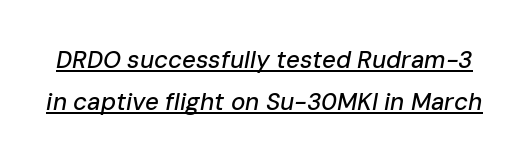
The gaps between neighbouring characters are ordinary and unremarkable. Honestly, the underline is the first thing you notice here. Observe the lean: these are italic letterforms.
